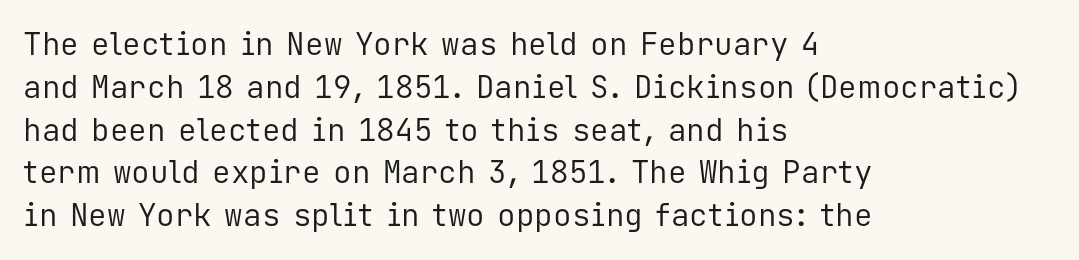
The image shows 31 px regular-weight sans-serif type, upright, monospaced; set left-aligned, normal line spacing (1.38x), normal letter spacing, not underlined; low stroke contrast and a medium x-height.
